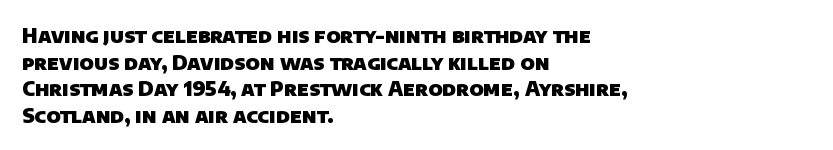
Q: Is the text bold? A: Yes.
Q: Is the text underlined? A: No.
Q: How is the paragraph aligned? A: Left-aligned.
Q: Is the spacing between letters normal or unusually wide? A: Normal.
Q: Is the spacing between lines tight, normal or loose? A: Normal.
